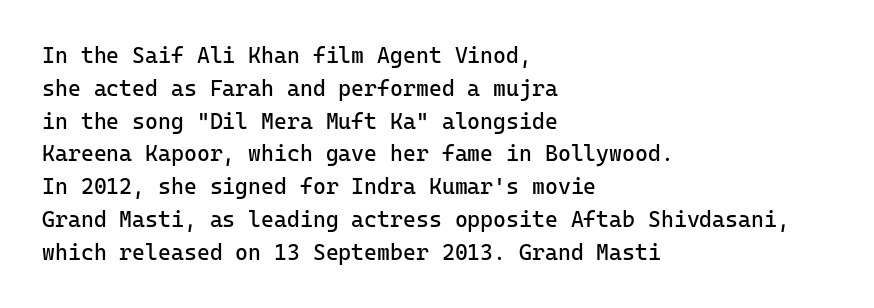
The image shows 22 px text type, upright; set left-aligned, normal line spacing (1.49x), normal letter spacing, not underlined.
